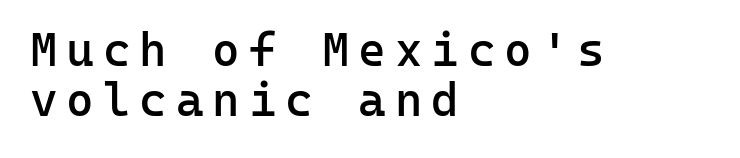
The words here are not underlined. The specimen reads as upright at a glance. The glyphs have the mass of a demibold cut, below bold. The letters march in equal steps, a hallmark of fixed-pitch type. Tightly led — the rows are bunched.
